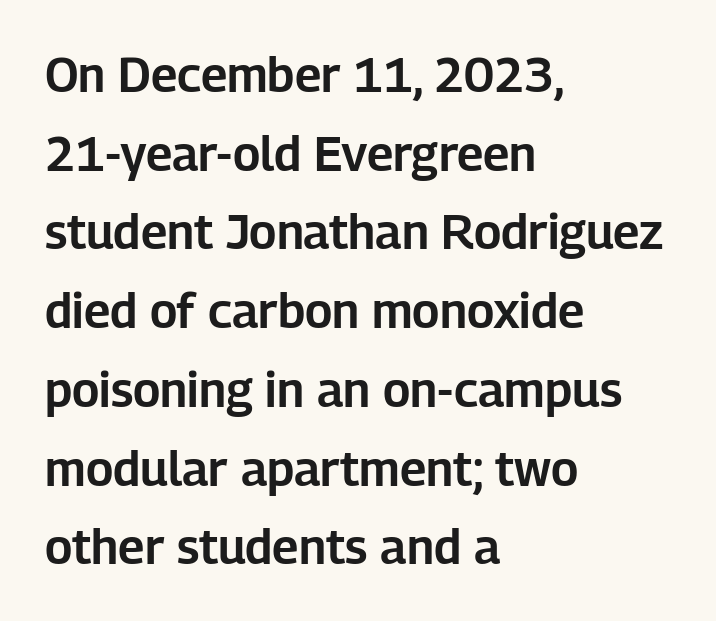
Q: Is the text italic (slanted)? A: No, it is upright.
Q: Is the typeface a serif or a sans-serif typeface? A: Sans-serif.
Q: Is the text underlined? A: No.
Q: How is the paragraph aligned? A: Left-aligned.
Q: Is the spacing between letters normal or unusually wide? A: Normal.
Q: Is the spacing between lines tight, normal or loose? A: Normal.
Q: Width (condensed, normal, or wide)? A: Normal.
Q: Stroke contrast? A: Low.
Q: x-height? A: Medium.
Q: Monospaced? A: No.
